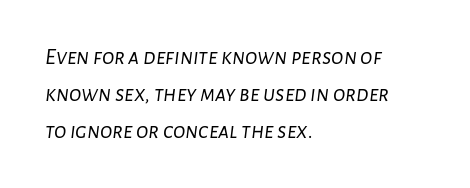
Q: Is the text bold? A: No.
Q: Is the text italic (slanted)? A: Yes, it leans right by about 7 degrees.
Q: Is the text underlined? A: No.
Q: How is the paragraph aligned? A: Left-aligned.
Q: Is the spacing between letters normal or unusually wide? A: Normal.
Q: Is the spacing between lines tight, normal or loose? A: Normal.
